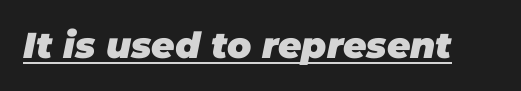
Q: Is the text bold? A: Yes.
Q: Is the text italic (slanted)? A: Yes, it leans right by about 11 degrees.
Q: Is the text underlined? A: Yes.
Q: Is the spacing between letters normal or unusually wide? A: Normal.
Q: Width (condensed, normal, or wide)? A: Normal.
Q: Stroke contrast? A: Low.
Q: x-height? A: Large.
Q: Monospaced? A: No.
